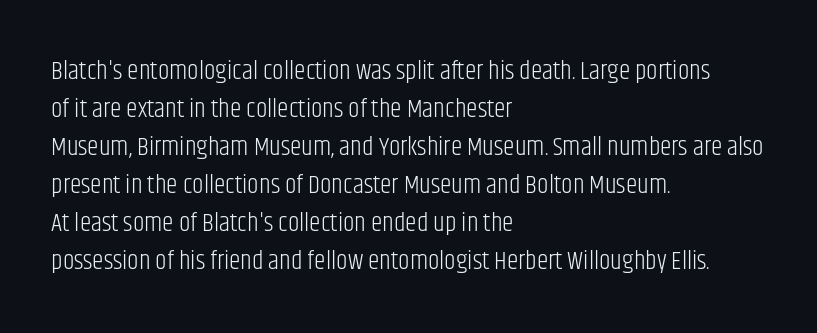
Visually the block forms a straight wall on the left and a jagged coastline on the right. Caption: standard tracking, unaltered. The type sits square on the baseline with zero lean. Weight: not bold — regular or lighter.
